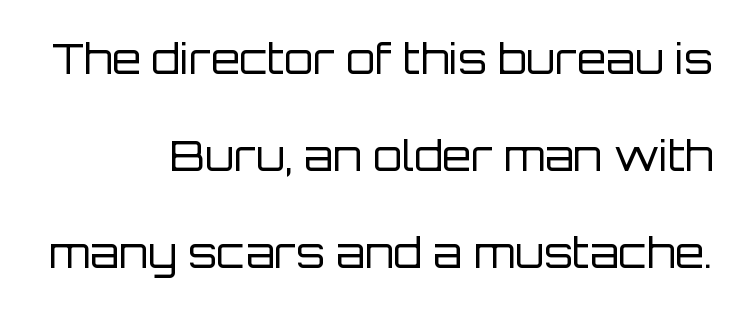
Q: Is the text bold? A: No.
Q: Is the text italic (slanted)? A: No, it is upright.
Q: Is the typeface a serif or a sans-serif typeface? A: Sans-serif.
Q: Is the text underlined? A: No.
Q: How is the paragraph aligned? A: Right-aligned.
Q: Is the spacing between letters normal or unusually wide? A: Normal.
Q: Is the spacing between lines tight, normal or loose? A: Loose.
Q: Width (condensed, normal, or wide)? A: Normal.
Q: Stroke contrast? A: Low.
Q: x-height? A: Large.
Q: Monospaced? A: No.
